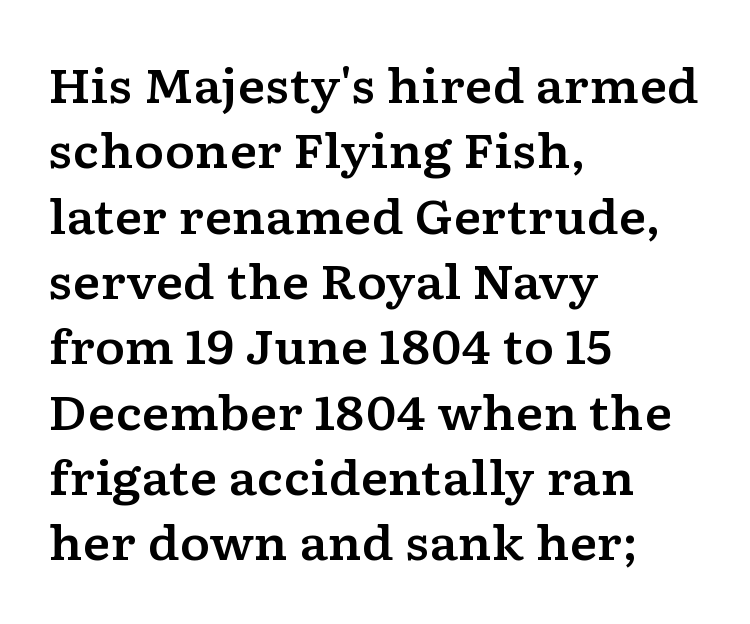
Q: Is the text italic (slanted)? A: No, it is upright.
Q: Is the typeface a serif or a sans-serif typeface? A: Serif.
Q: Is the text underlined? A: No.
Q: How is the paragraph aligned? A: Left-aligned.
Q: Is the spacing between letters normal or unusually wide? A: Normal.
Q: Is the spacing between lines tight, normal or loose? A: Normal.
Q: Width (condensed, normal, or wide)? A: Wide.
Q: Stroke contrast? A: Low.
Q: x-height? A: Medium.
Q: Monospaced? A: No.
